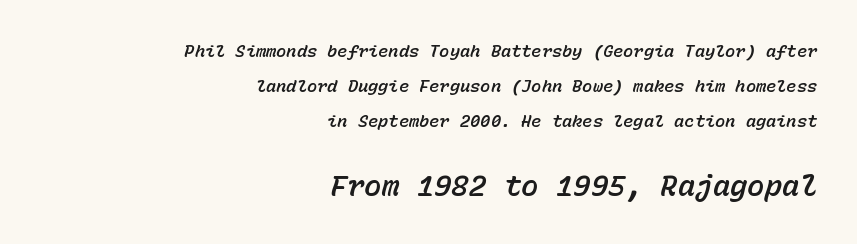
The image shows 29 px text type, italic (leaning right), monospaced; set right-aligned, loose line spacing (2.05x), normal letter spacing, not underlined; the second (bottom) block is 1.71x larger; low stroke contrast and a medium x-height.
